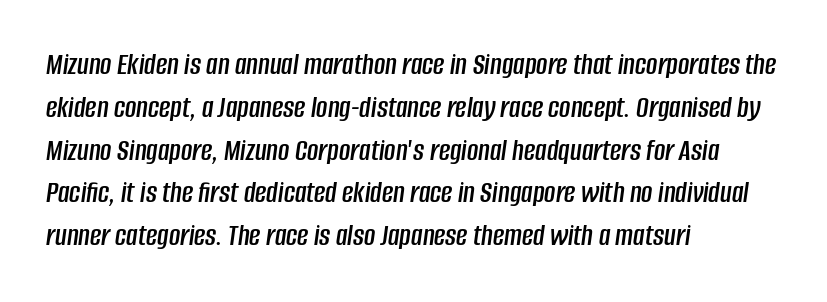
These lines sit exactly where default settings would place them. No extra tracking has been applied to these lines. If you drew a line through each stem, it would be angled. Teacher's note: observe the even left margin — that is flush-left alignment. Spacing verdict: proportional, widths tailored to each character. No word sits above an underline.
